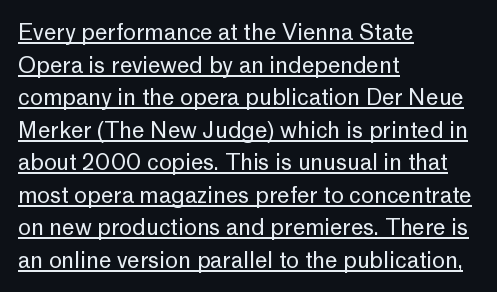
No letter is thick-stroked: the sample isn't bold. Regular leading. The line texture is even and compact thanks to regular tracking. Nope, not italic — everything's standing straight. Every row of glyphs begins at an identical x-position on the left. Somebody hit Ctrl+U on this one — the words are underlined.
